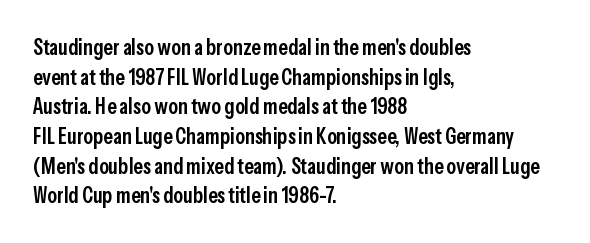
{"italic": "no", "bold": "semi", "underline": "no", "align": "left", "line_spacing": "normal", "line_spacing_ratio": 1.35, "letter_spacing": "normal", "letter_spacing_em": 0.0, "glyph_px": 22}
